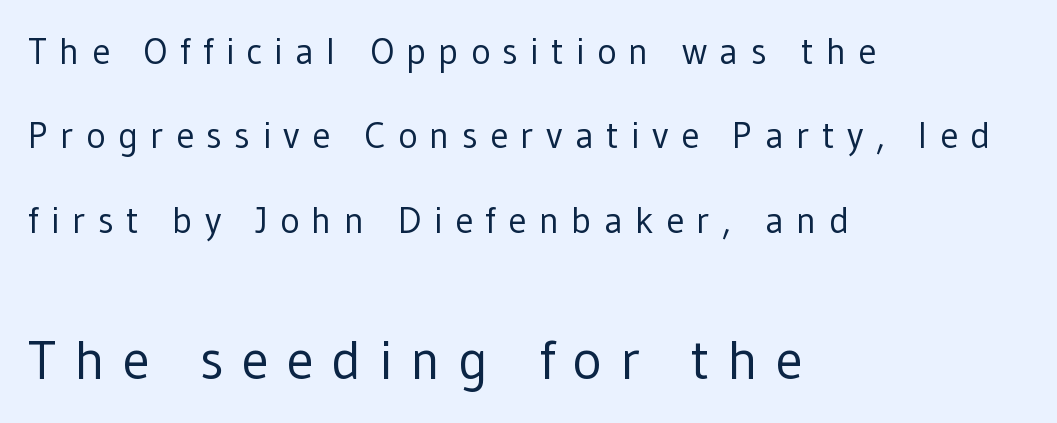
Q: Is the text bold? A: No.
Q: Is the text italic (slanted)? A: No, it is upright.
Q: Is the typeface a serif or a sans-serif typeface? A: Sans-serif.
Q: Is the text underlined? A: No.
Q: How is the paragraph aligned? A: Left-aligned.
Q: Is the spacing between letters normal or unusually wide? A: Unusually wide.
Q: Is the spacing between lines tight, normal or loose? A: Loose.
Q: Which block of text is set in a larger size, the first (top) or the second (bottom)? A: The second (bottom) one.
Q: Width (condensed, normal, or wide)? A: Normal.
Q: Stroke contrast? A: Low.
Q: x-height? A: Medium.
Q: Monospaced? A: No.
